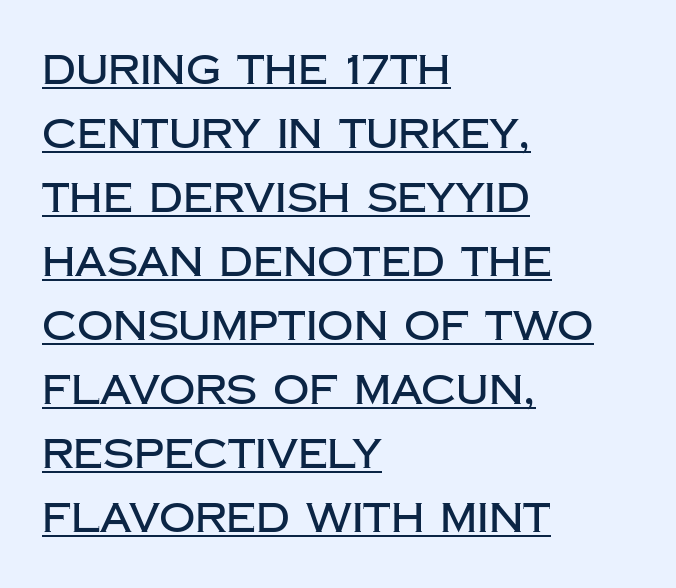
Q: Is the text italic (slanted)? A: No, it is upright.
Q: Is the typeface a serif or a sans-serif typeface? A: Sans-serif.
Q: Is the text underlined? A: Yes.
Q: How is the paragraph aligned? A: Left-aligned.
Q: Is the spacing between letters normal or unusually wide? A: Normal.
Q: Is the spacing between lines tight, normal or loose? A: Normal.
Q: Width (condensed, normal, or wide)? A: Normal.
Q: Stroke contrast? A: Low.
Q: x-height? A: Large.
Q: Monospaced? A: No.
